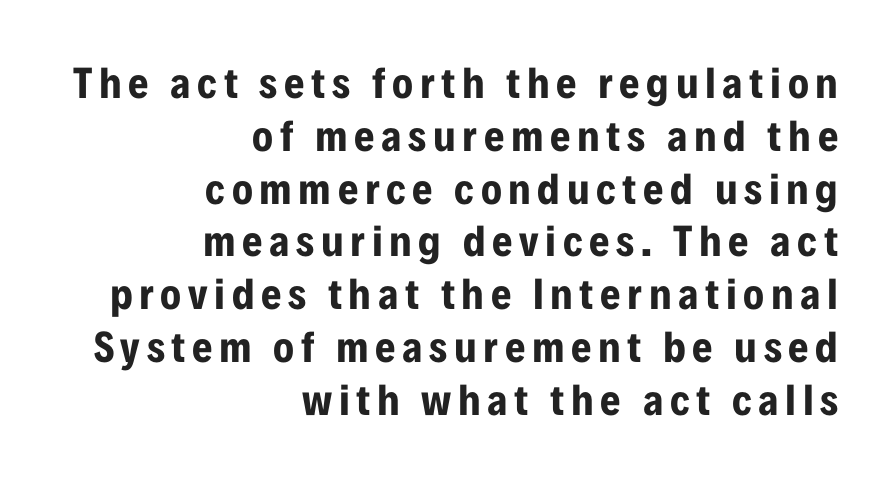
{"serif": "no", "italic": "no", "bold": "yes", "weight": "bold", "width": "condensed", "stroke_contrast": "low", "x_height": "medium", "monospaced": "no", "underline": "no", "align": "right", "line_spacing_ratio": 1.2, "glyph_px": 44}
